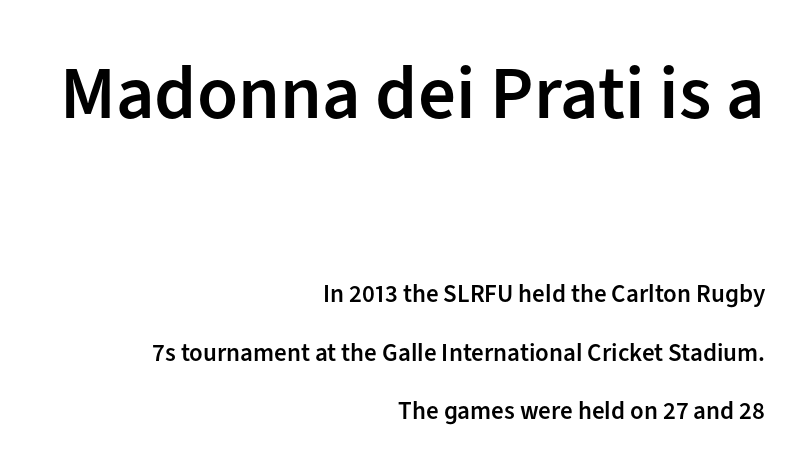
These lines stand farther apart than default settings would place them. Does the type have serifs? No, each stem ends abruptly. A typesetter would call this proportional, since set widths differ per character. Is the type bold? Partly — it's a semibold, heavier than regular but not fully bold. Students, note that the glyphs here touch the page at normal intervals. The string is rendered with underlining switched off.
